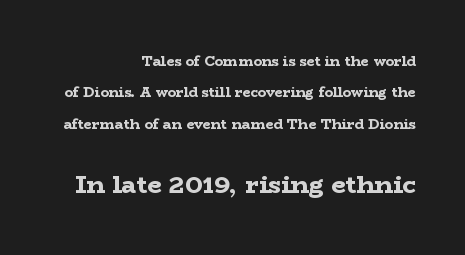
Q: Is the text bold? A: Yes.
Q: Is the text italic (slanted)? A: No, it is upright.
Q: Is the text underlined? A: No.
Q: How is the paragraph aligned? A: Right-aligned.
Q: Is the spacing between letters normal or unusually wide? A: Normal.
Q: Is the spacing between lines tight, normal or loose? A: Loose.
Q: Which block of text is set in a larger size, the first (top) or the second (bottom)? A: The second (bottom) one.
